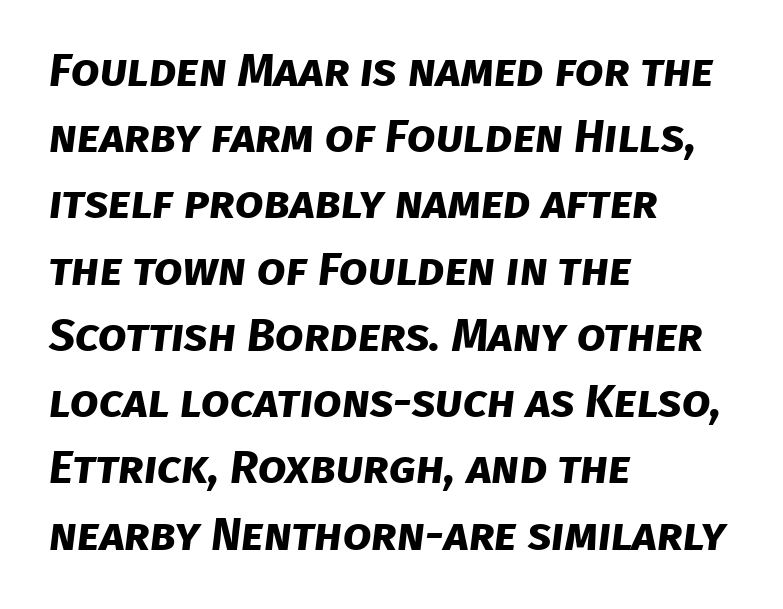
The image shows 46 px bold sans-serif type; set left-aligned, normal line spacing (1.44x), normal letter spacing, not underlined; low stroke contrast and a large x-height.
